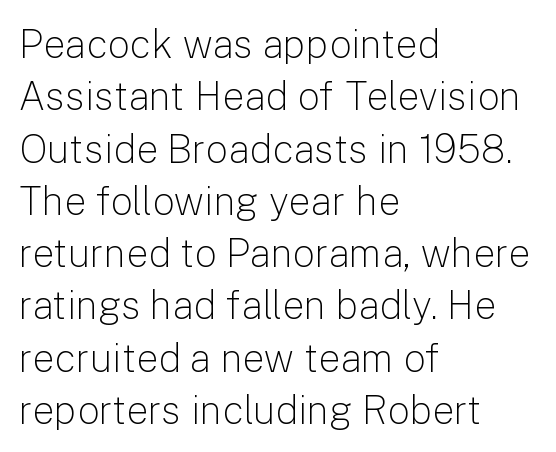
The image shows 39 px light sans-serif type, upright; set left-aligned, normal line spacing (1.34x), normal letter spacing, not underlined; low stroke contrast and a medium x-height.
